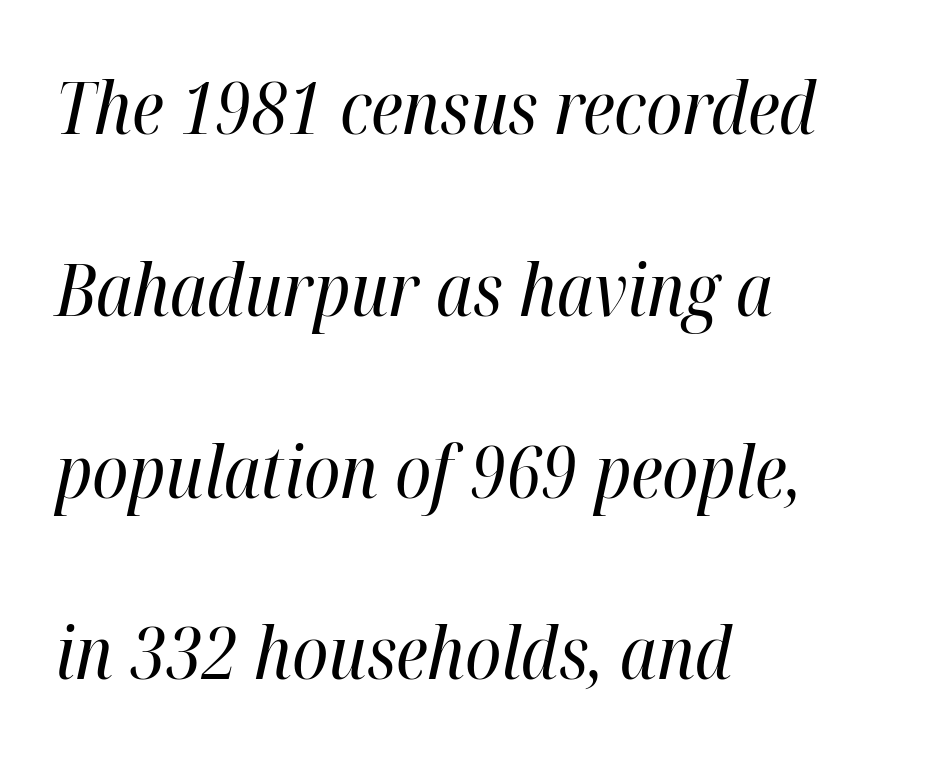
The image shows 73 px regular-weight, condensed type, italic (leaning right); set left-aligned, loose line spacing (2.49x), normal letter spacing, not underlined; high stroke contrast and a medium x-height.
